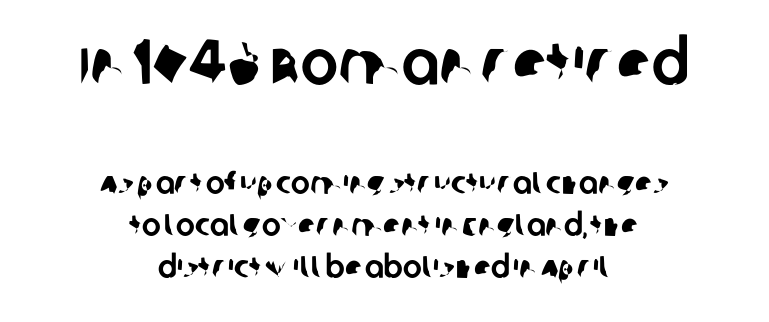
{"serif": "no", "width": "normal", "stroke_contrast": "low", "x_height": "large", "monospaced": "no", "underline": "no", "align": "center", "line_spacing": "normal", "line_spacing_ratio": 1.32, "letter_spacing": "normal", "letter_spacing_em": 0.0, "larger_block": "first", "size_ratio": 1.97, "glyph_px": 63}
